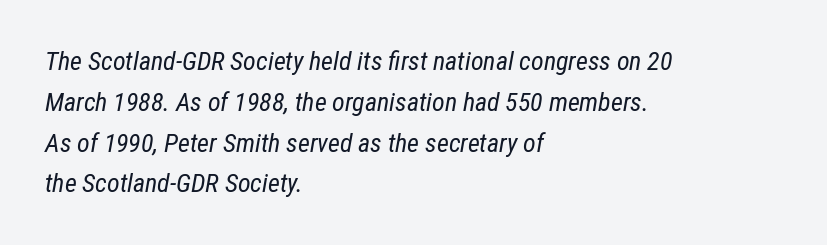
{"italic": "yes", "lean": "right", "slant_degrees": 12, "bold": "no", "underline": "no", "align": "left", "line_spacing": "normal", "line_spacing_ratio": 1.57, "letter_spacing": "normal", "letter_spacing_em": 0.0, "glyph_px": 26}
